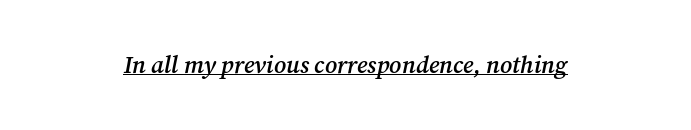
The gaps between neighbouring characters are ordinary and unremarkable. Caption: lettering with a line underneath. The text carries the slant typical of an italic or oblique font. How heavy is the stroke? Medium-heavy — a semibold, shy of bold. Teacher's note: observe the equal gaps on both sides — that is centered alignment.
